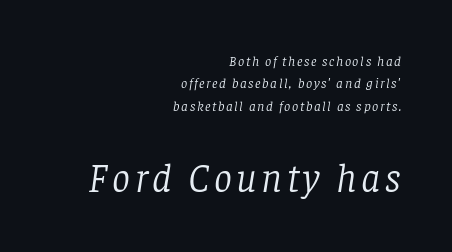
The image shows 40 px light serif type, italic (leaning right); set right-aligned, normal line spacing (1.59x), not underlined; the second (bottom) block is 2.86x larger; low stroke contrast and a large x-height.
